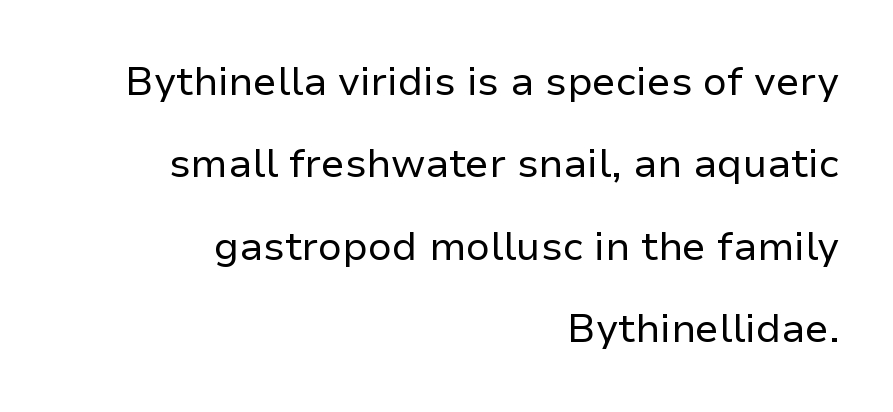
The image shows 40 px regular-weight sans-serif type, upright; set right-aligned, loose line spacing (2.06x), normal letter spacing, not underlined; low stroke contrast and a medium x-height.
